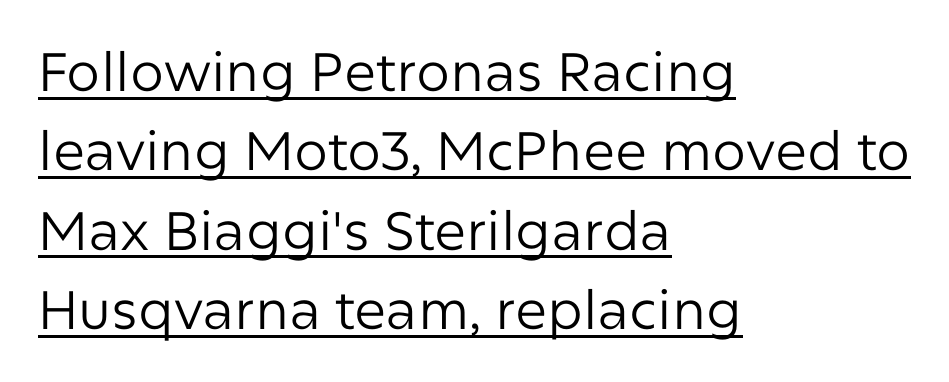
{"serif": "no", "italic": "no", "bold": "no", "weight": "regular", "width": "normal", "stroke_contrast": "low", "x_height": "medium", "monospaced": "no", "underline": "yes", "align": "left", "line_spacing": "normal", "line_spacing_ratio": 1.47, "letter_spacing": "normal", "letter_spacing_em": 0.0, "glyph_px": 54}
